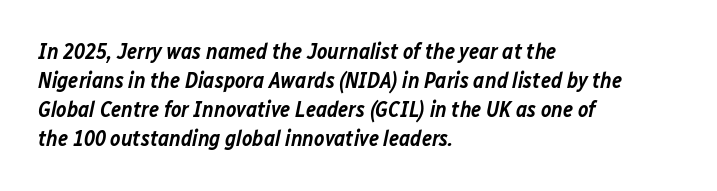
Q: Is the text bold? A: Semi-bold.
Q: Is the text italic (slanted)? A: Yes, it leans right by about 12 degrees.
Q: Is the text underlined? A: No.
Q: How is the paragraph aligned? A: Left-aligned.
Q: Is the spacing between letters normal or unusually wide? A: Normal.
Q: Is the spacing between lines tight, normal or loose? A: Normal.
